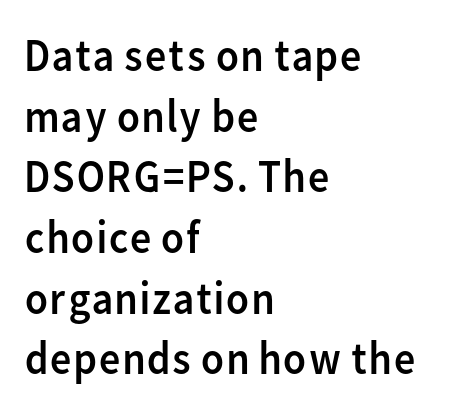
The image shows 47 px regular-weight sans-serif type, upright; set left-aligned, normal line spacing (1.29x), normal letter spacing, not underlined; low stroke contrast and a medium x-height.
